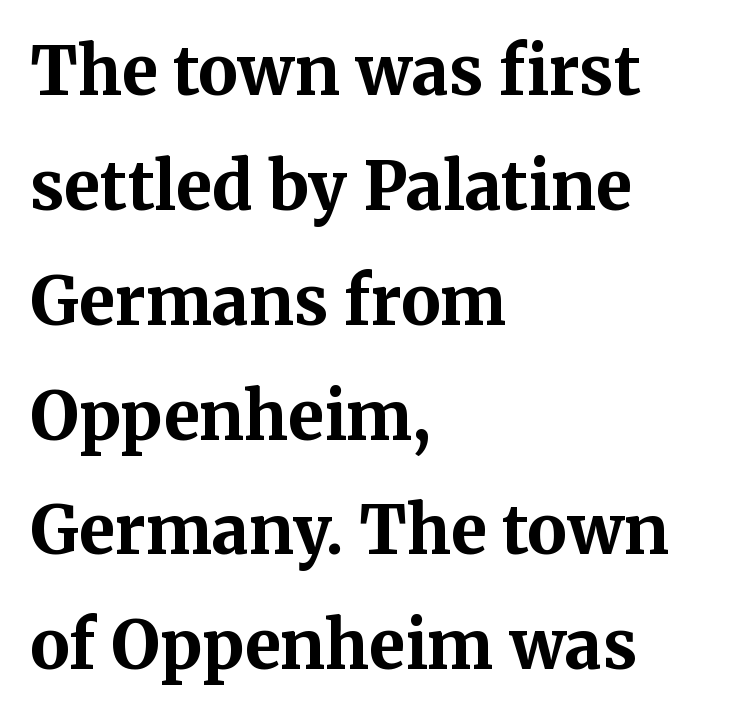
Q: Is the text bold? A: Yes.
Q: Is the text italic (slanted)? A: No, it is upright.
Q: Is the typeface a serif or a sans-serif typeface? A: Serif.
Q: Is the text underlined? A: No.
Q: How is the paragraph aligned? A: Left-aligned.
Q: Is the spacing between letters normal or unusually wide? A: Normal.
Q: Width (condensed, normal, or wide)? A: Normal.
Q: Stroke contrast? A: Medium.
Q: x-height? A: Medium.
Q: Monospaced? A: No.
